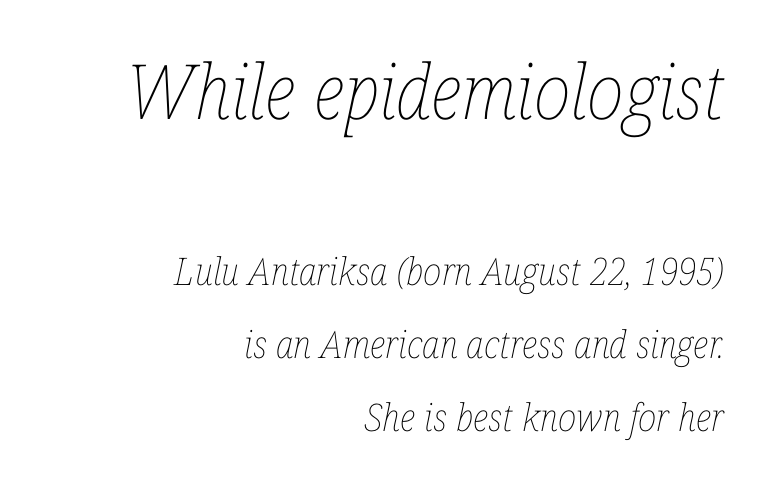
The image shows 76 px thin, condensed type, italic (leaning right); set right-aligned, loose line spacing (1.92x), normal letter spacing, not underlined; the first (top) block is 2.0x larger; low stroke contrast and a medium x-height.
